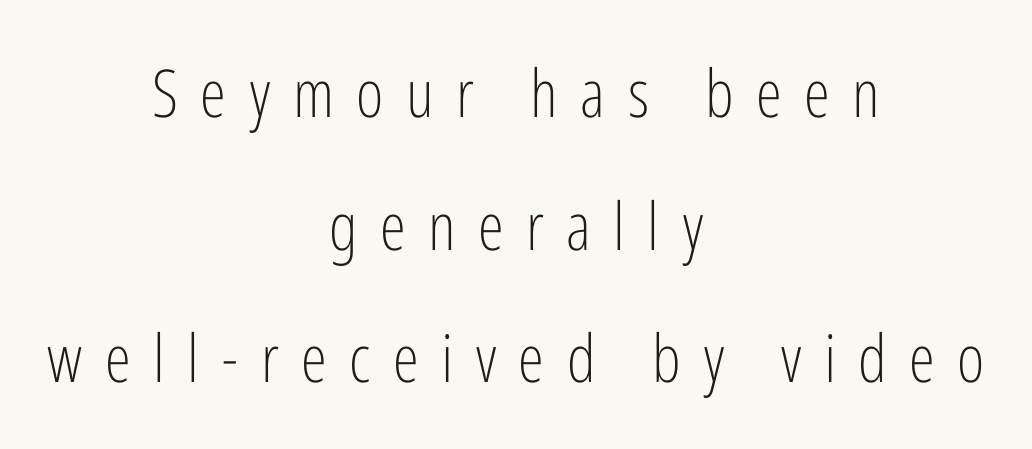
The letterforms stand isolated, each surrounded by extra space. Leading is clearly above the norm, producing a sparse column. This is roman type, the default non-slanted kind. The characters display no serif detailing; their extremities are plain.
